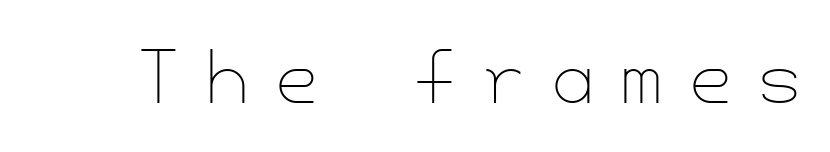
The rendering inserts visible extra space after every character. Plain, unruled lines of type. Ordinary non-slanted type is in use. No chunkiness to these letters — they're not bold.
